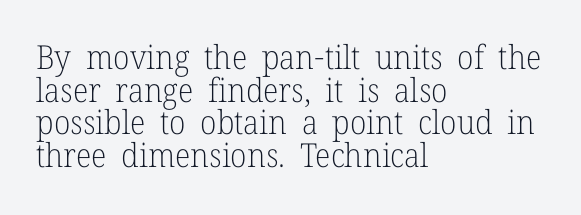
{"serif": "yes", "italic": "no", "bold": "no", "weight": "light", "width": "normal", "stroke_contrast": "low", "x_height": "medium", "monospaced": "no", "underline": "no", "align": "left", "line_spacing": "tight", "line_spacing_ratio": 0.99, "letter_spacing": "normal", "letter_spacing_em": 0.0, "glyph_px": 33}
